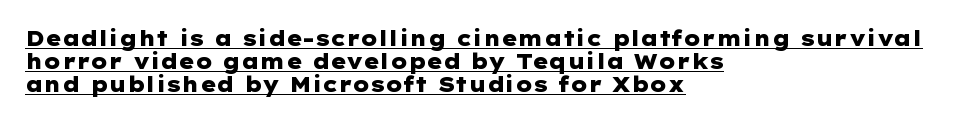
{"italic": "no", "bold": "yes", "underline": "yes", "align": "left", "line_spacing": "tight", "line_spacing_ratio": 1.1, "letter_spacing": "normal", "letter_spacing_em": 0.0, "glyph_px": 21}
